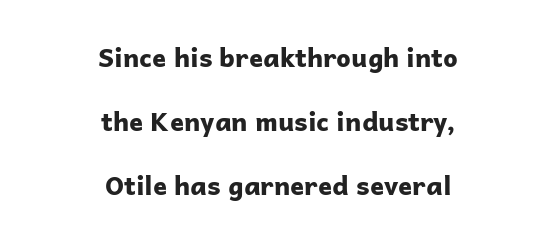
The image shows 26 px bold type, upright; set centered, loose line spacing (2.47x), normal letter spacing, not underlined.
